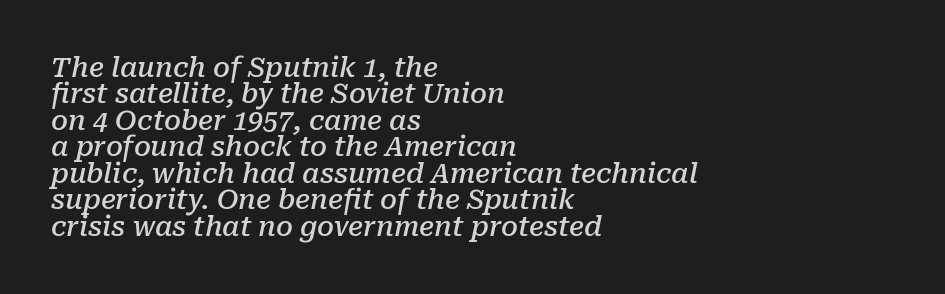
Q: Is the text bold? A: Semi-bold.
Q: Is the text italic (slanted)? A: Yes, it leans right by about 10 degrees.
Q: Is the text underlined? A: No.
Q: How is the paragraph aligned? A: Left-aligned.
Q: Is the spacing between letters normal or unusually wide? A: Normal.
Q: Is the spacing between lines tight, normal or loose? A: Tight.
